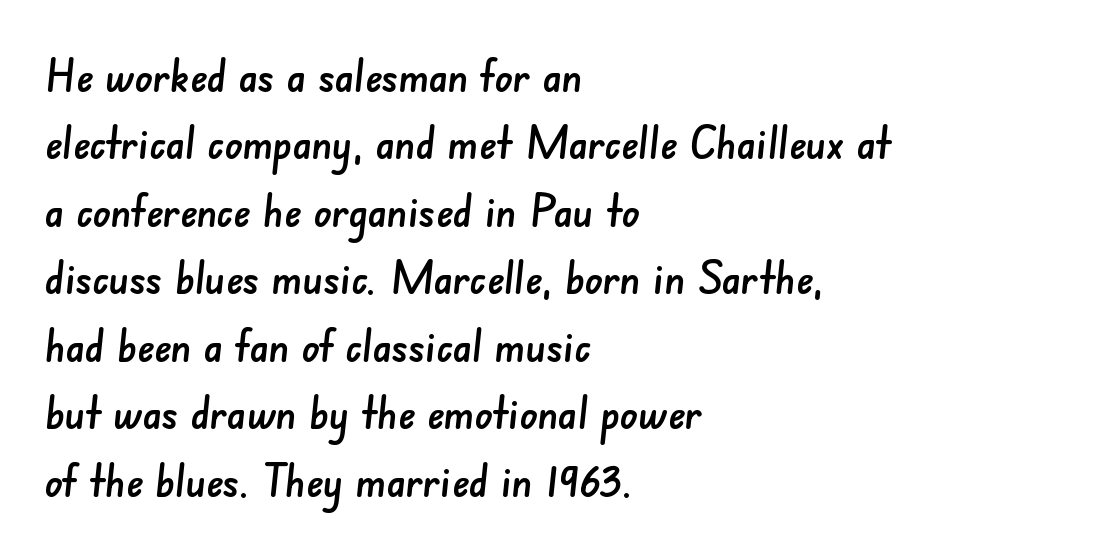
Q: Is the typeface a serif or a sans-serif typeface? A: Sans-serif.
Q: Is the text underlined? A: No.
Q: How is the paragraph aligned? A: Left-aligned.
Q: Is the spacing between letters normal or unusually wide? A: Normal.
Q: Is the spacing between lines tight, normal or loose? A: Normal.
Q: Width (condensed, normal, or wide)? A: Normal.
Q: Stroke contrast? A: Low.
Q: x-height? A: Small.
Q: Monospaced? A: No.
